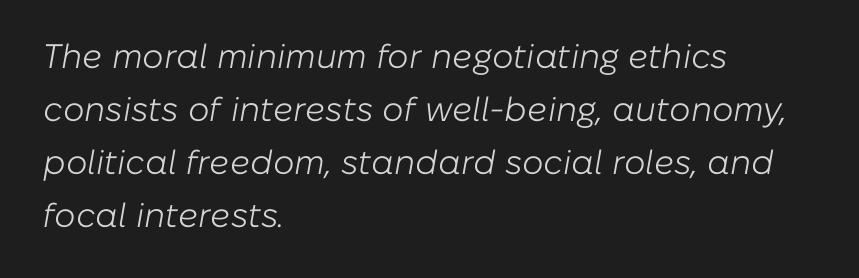
The image shows 34 px light type, italic (leaning right); set left-aligned, normal line spacing (1.56x), normal letter spacing, not underlined; low stroke contrast and a medium x-height.
